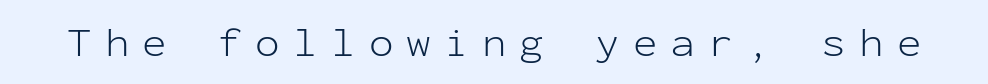
{"serif": "no", "italic": "no", "bold": "no", "weight": "light", "width": "normal", "stroke_contrast": "low", "x_height": "medium", "monospaced": "yes", "underline": "no", "letter_spacing": "wide", "letter_spacing_em": 0.32, "glyph_px": 41}
